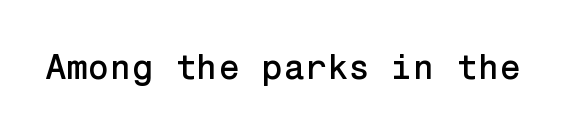
{"serif": "no", "italic": "no", "width": "normal", "stroke_contrast": "low", "x_height": "medium", "underline": "no", "letter_spacing": "normal", "letter_spacing_em": 0.0, "glyph_px": 35}
